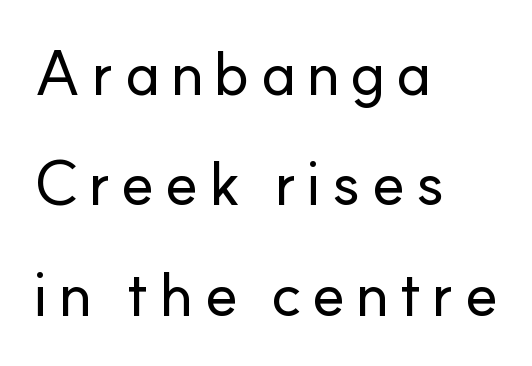
The image shows 62 px sans-serif type, upright; set left-aligned, line spacing 1.78x, not underlined; low stroke contrast and a small x-height.
